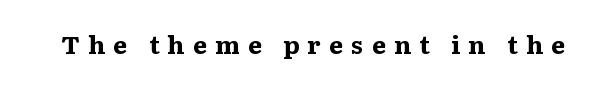
Q: Is the text bold? A: Yes.
Q: Is the text italic (slanted)? A: No, it is upright.
Q: Is the text underlined? A: No.
Q: Is the spacing between letters normal or unusually wide? A: Unusually wide.
